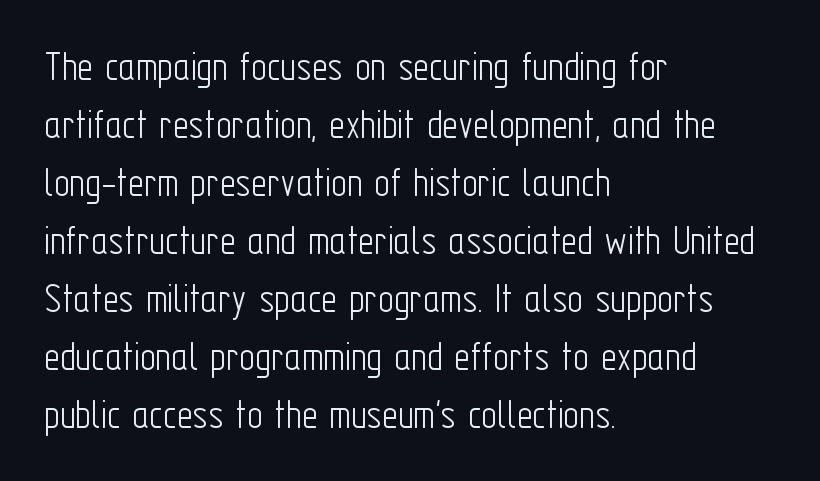
One-word summary of the alignment: left. In terms of posture, this sample is upright. Is this a heavy cut? Hardly; it is regular or lighter. Quick note: underline off.
